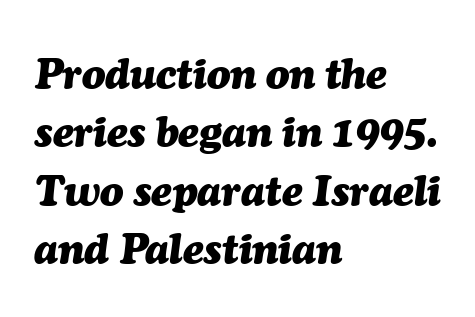
The image shows 43 px heavy type, italic (leaning right); set left-aligned, normal line spacing (1.36x), normal letter spacing, not underlined; medium stroke contrast and a medium x-height.
